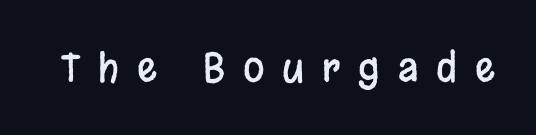
{"serif": "no", "italic": "no", "width": "condensed", "stroke_contrast": "low", "x_height": "large", "monospaced": "no", "underline": "no", "letter_spacing": "wide", "letter_spacing_em": 0.46, "glyph_px": 39}
